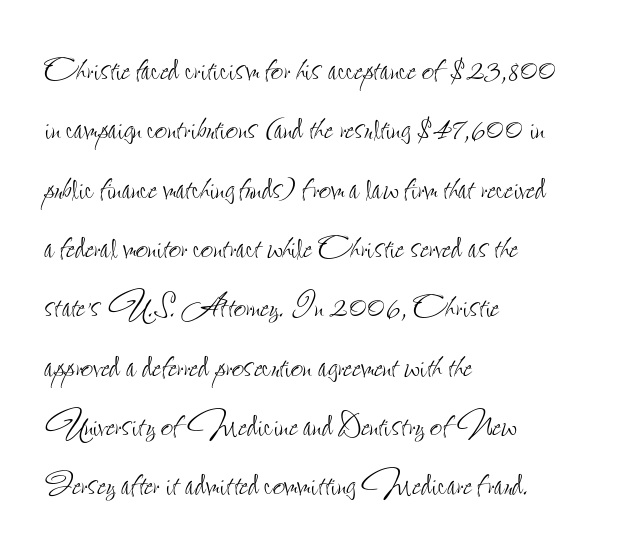
{"bold": "no", "weight": "thin", "width": "condensed", "stroke_contrast": "low", "x_height": "small", "monospaced": "no", "underline": "no", "align": "left", "line_spacing": "normal", "line_spacing_ratio": 1.38, "letter_spacing": "normal", "letter_spacing_em": 0.0, "glyph_px": 43}
